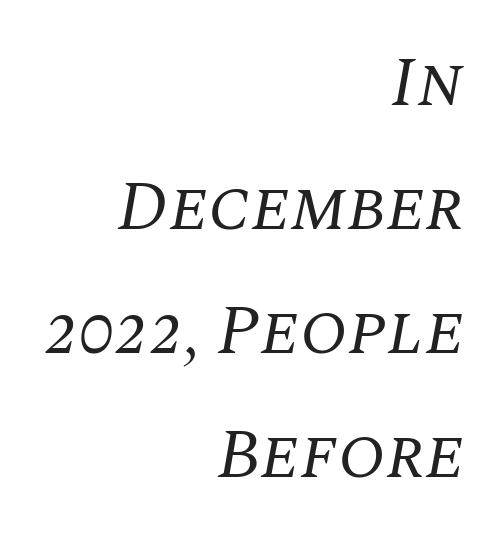
{"serif": "yes", "italic": "yes", "lean": "right", "slant_degrees": 10, "bold": "no", "weight": "regular", "width": "normal", "stroke_contrast": "medium", "x_height": "large", "monospaced": "no", "underline": "no", "align": "right", "line_spacing_ratio": 1.77, "letter_spacing": "normal", "letter_spacing_em": 0.0, "glyph_px": 70}
